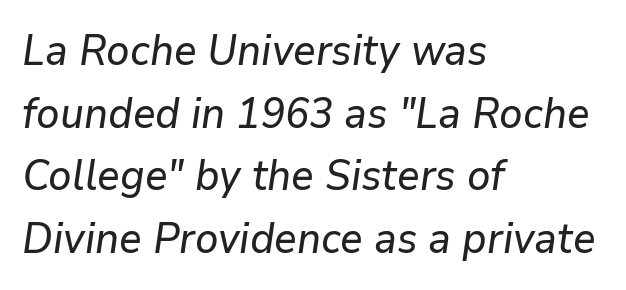
Emphasis-style slanted type is in use. One glance says typical: line gaps are just what's usual. Inter-character spacing is left at the font's built-in metrics. Quick note: underline off.
